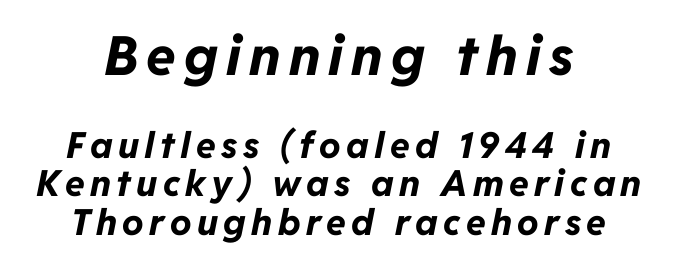
The image shows 54 px bold type, italic (leaning right); set centered, tight line spacing (1.07x), not underlined; the first (top) block is 1.5x larger; low stroke contrast and a medium x-height.
